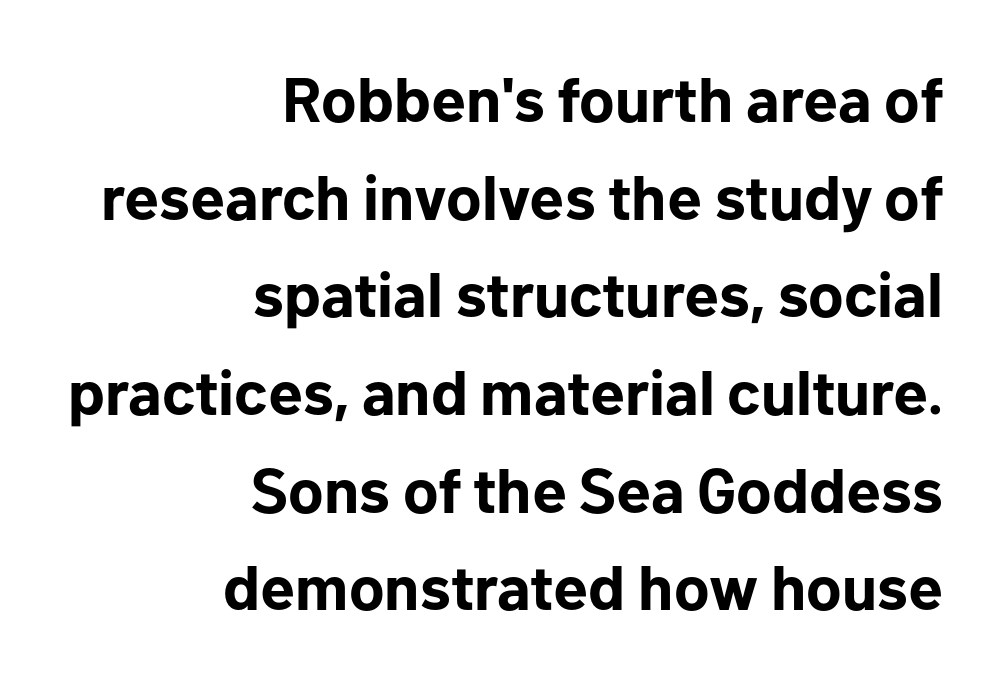
The image shows 63 px bold sans-serif type, upright; set right-aligned, normal line spacing (1.55x), normal letter spacing, not underlined; low stroke contrast and a medium x-height.
